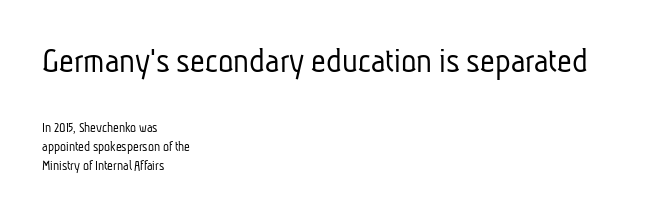
Heft: none added — not bold. The ragged edge is on the right, which tells us the setting is flush left. Serifs: no, the terminals of the letterforms are clean. No extra tracking has been applied to these lines. Successive baselines arrive at the customary interval.
